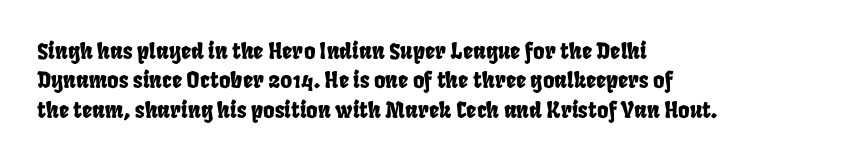
Beneath every word, the page is bare. Caption: multi-line text, flush left, ragged right. In terms of leading, this rendering sits right in the middle. This rendering leaves character spacing at its baseline value.
